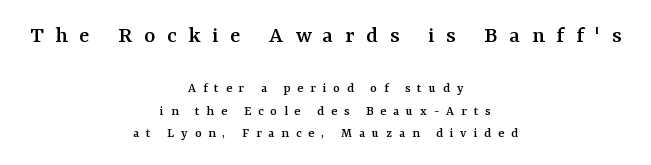
{"italic": "no", "underline": "no", "align": "center", "line_spacing": "normal", "line_spacing_ratio": 1.59, "letter_spacing": "wide", "letter_spacing_em": 0.49, "larger_block": "first", "size_ratio": 1.71, "glyph_px": 24}
